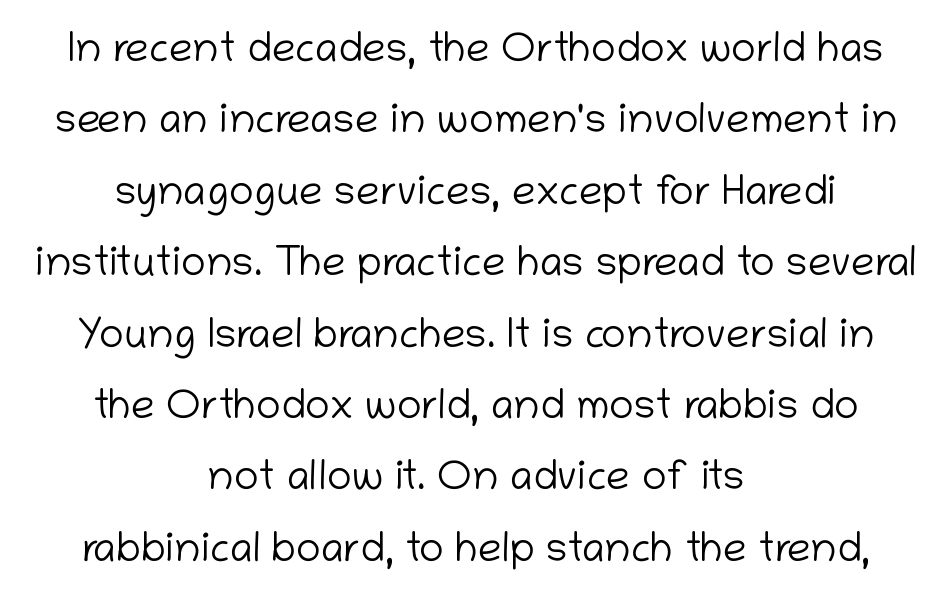
{"serif": "no", "italic": "no", "bold": "no", "weight": "light", "width": "normal", "stroke_contrast": "low", "x_height": "medium", "monospaced": "no", "underline": "no", "align": "center", "line_spacing": "normal", "line_spacing_ratio": 1.7, "letter_spacing": "normal", "letter_spacing_em": 0.0, "glyph_px": 42}
